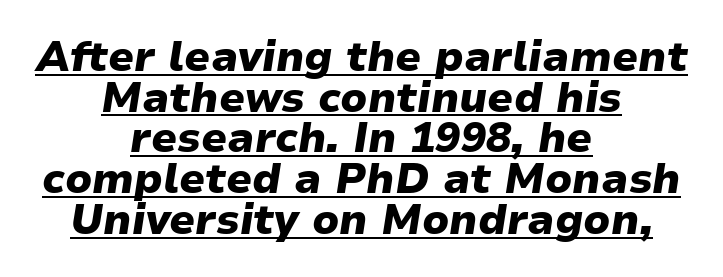
The image shows 42 px heavy type, italic (leaning right); set centered, tight line spacing (0.97x), normal letter spacing, underlined; low stroke contrast and a medium x-height.
